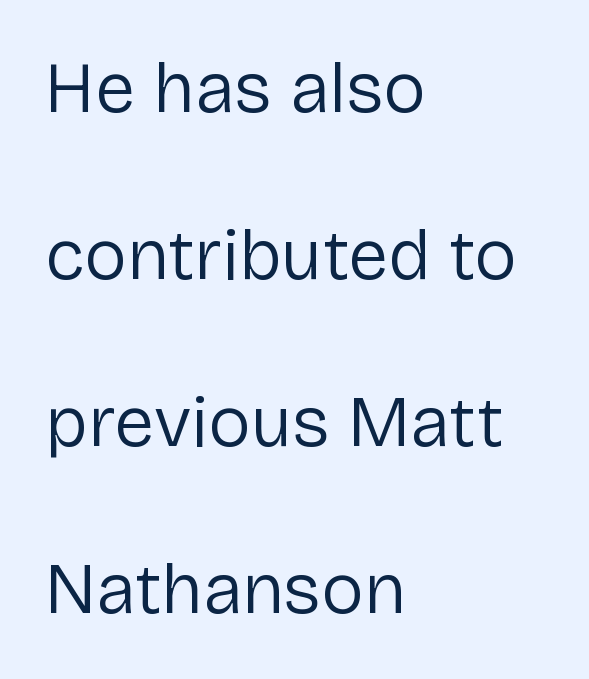
The image shows 72 px regular-weight sans-serif type, upright; set left-aligned, loose line spacing (2.32x), normal letter spacing, not underlined; low stroke contrast and a medium x-height.
